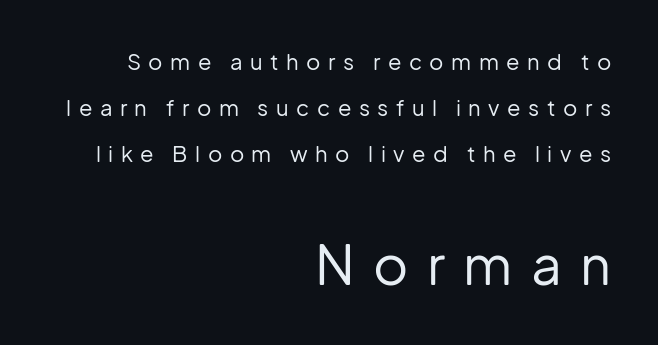
The font sits on the lighter half of the weight spectrum, regular included. Style check: upright. Type size steps up from the first block to the second. The paragraph has a hard right edge and a soft left edge.
